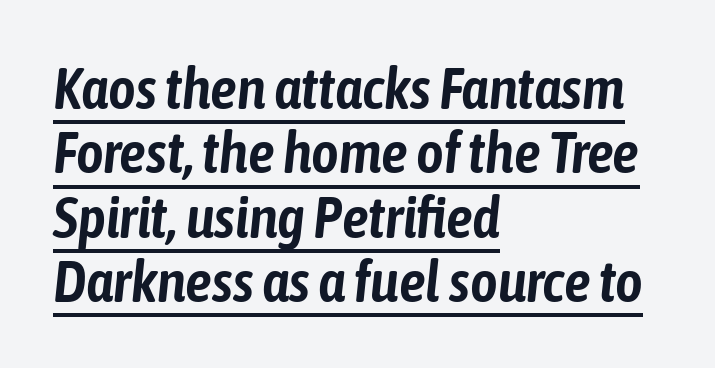
The image shows 59 px condensed type, italic (leaning right); set left-aligned, tight line spacing (1.09x), normal letter spacing, underlined; low stroke contrast and a medium x-height.
